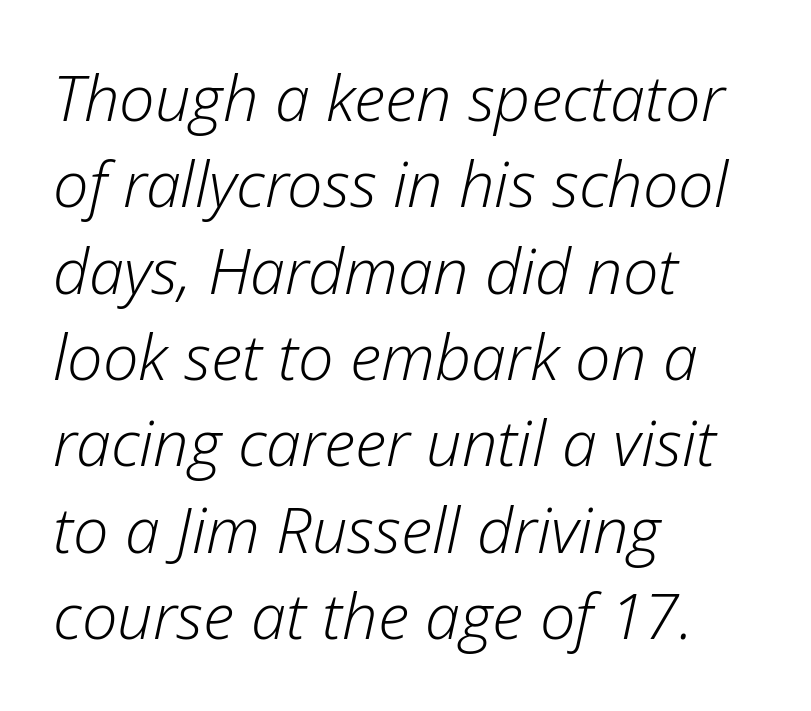
Q: Is the text bold? A: No.
Q: Is the text italic (slanted)? A: Yes, it leans right by about 12 degrees.
Q: Is the text underlined? A: No.
Q: How is the paragraph aligned? A: Left-aligned.
Q: Is the spacing between letters normal or unusually wide? A: Normal.
Q: Is the spacing between lines tight, normal or loose? A: Normal.
Q: Width (condensed, normal, or wide)? A: Normal.
Q: Stroke contrast? A: Low.
Q: x-height? A: Medium.
Q: Monospaced? A: No.
